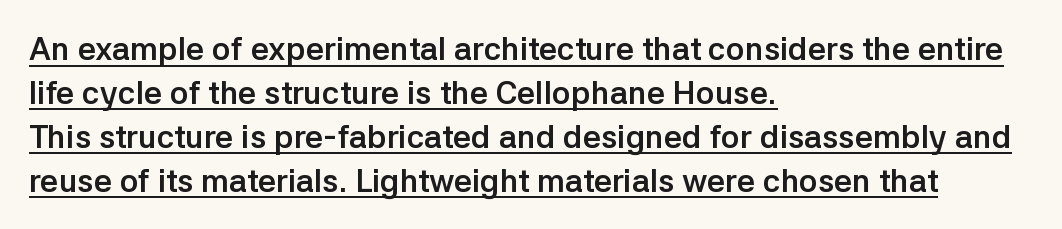
{"serif": "no", "italic": "no", "bold": "yes", "weight": "semibold", "width": "normal", "stroke_contrast": "low", "x_height": "medium", "monospaced": "no", "underline": "yes", "align": "left", "line_spacing": "normal", "line_spacing_ratio": 1.37, "letter_spacing": "normal", "letter_spacing_em": 0.0, "glyph_px": 32}
